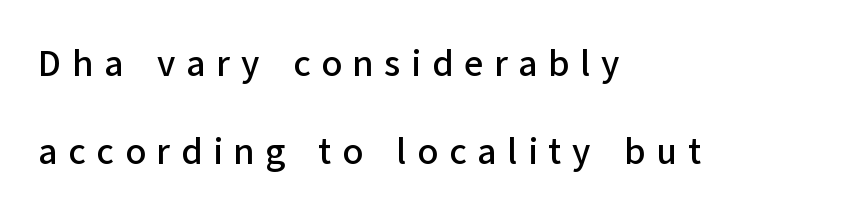
Rendered with straight, roman letterforms. Lines of text with bare space underneath. Each letter keeps its own natural width here, so spacing adapts to shape. Each word looks stretched out because of the extra space between its letters. Nothing sits at the stroke ends, so this counts as sans-serif.
